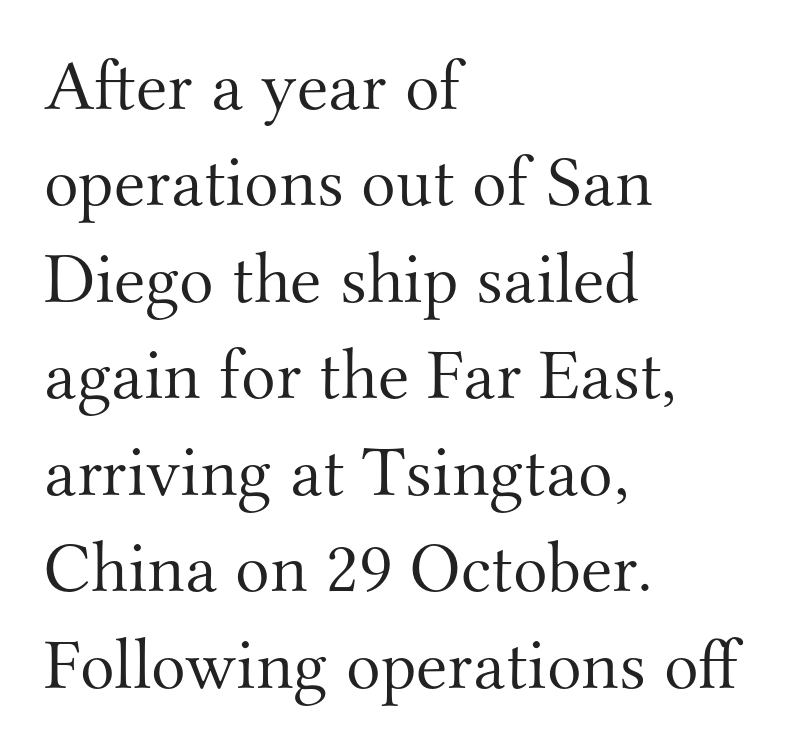
{"serif": "yes", "italic": "no", "bold": "no", "weight": "light", "width": "normal", "stroke_contrast": "medium", "x_height": "small", "monospaced": "no", "underline": "no", "align": "left", "line_spacing": "normal", "line_spacing_ratio": 1.34, "letter_spacing": "normal", "letter_spacing_em": 0.0, "glyph_px": 72}
